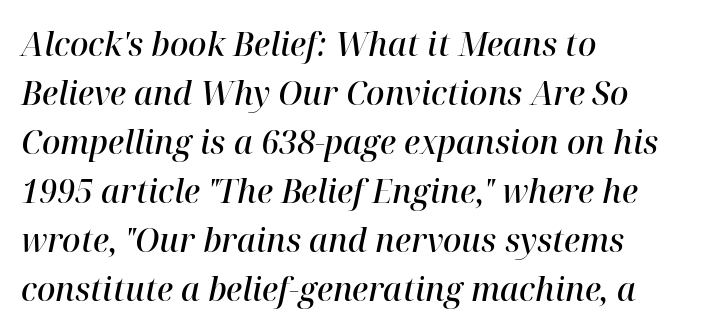
The image shows 32 px semibold serif type, italic (leaning right); set left-aligned, normal line spacing (1.53x), normal letter spacing, not underlined; high stroke contrast and a medium x-height.
